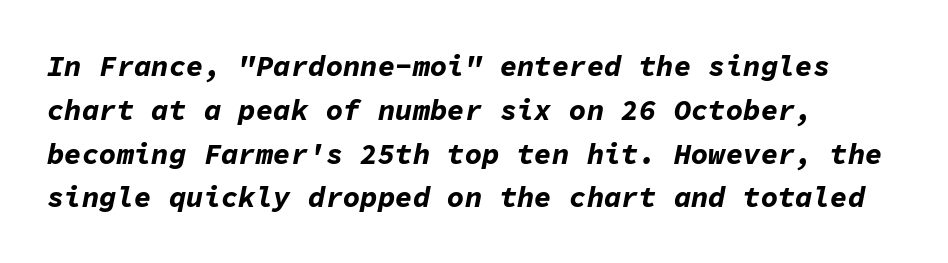
{"italic": "yes", "lean": "right", "slant_degrees": 11, "bold": "yes", "weight": "bold", "width": "normal", "stroke_contrast": "low", "x_height": "medium", "monospaced": "yes", "underline": "no", "align": "left", "line_spacing": "normal", "line_spacing_ratio": 1.51, "letter_spacing": "normal", "letter_spacing_em": 0.0, "glyph_px": 29}
